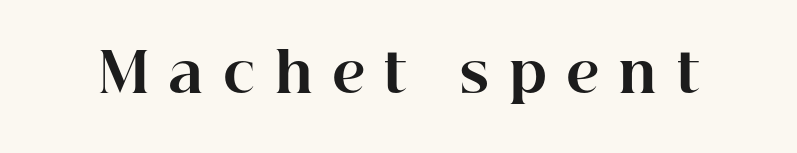
The image shows 55 px bold serif type, upright; set unusually wide letter spacing (+0.35 em), not underlined; high stroke contrast and a medium x-height.
